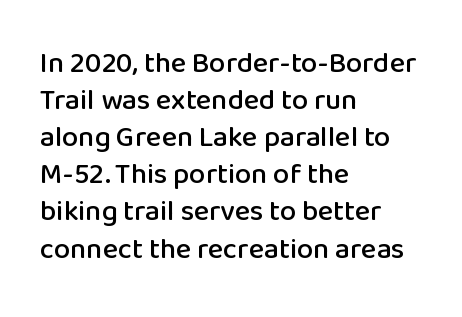
{"serif": "no", "italic": "no", "width": "normal", "stroke_contrast": "low", "x_height": "medium", "monospaced": "no", "underline": "no", "align": "left", "line_spacing": "normal", "line_spacing_ratio": 1.28, "letter_spacing": "normal", "letter_spacing_em": 0.0, "glyph_px": 29}
